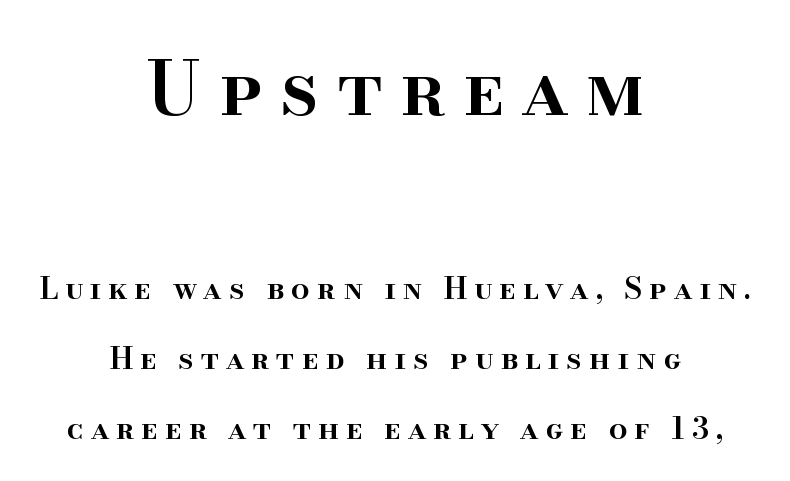
The image shows 75 px semibold serif type, upright; set centered, loose line spacing (2.33x), unusually wide letter spacing (+0.23 em), not underlined; the first (top) block is 2.5x larger; high stroke contrast and a small x-height.
